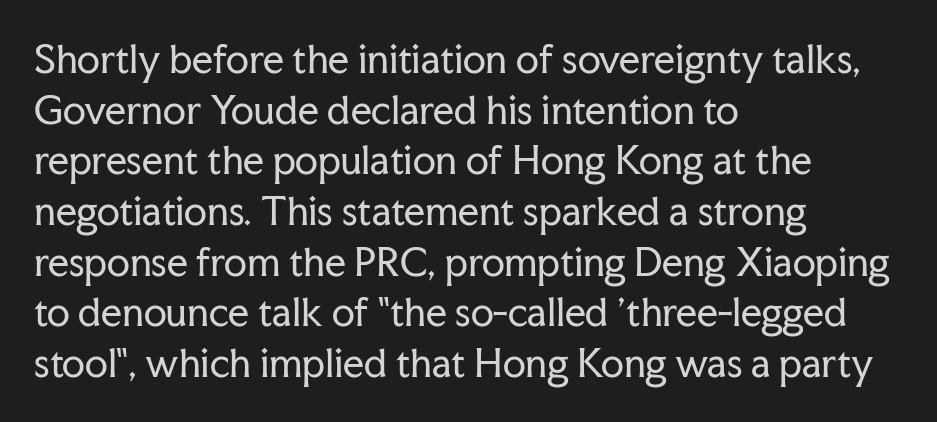
{"serif": "yes", "italic": "no", "bold": "no", "weight": "regular", "width": "normal", "stroke_contrast": "low", "x_height": "medium", "monospaced": "no", "underline": "no", "align": "left", "line_spacing": "normal", "line_spacing_ratio": 1.37, "letter_spacing": "normal", "letter_spacing_em": 0.0, "glyph_px": 37}
